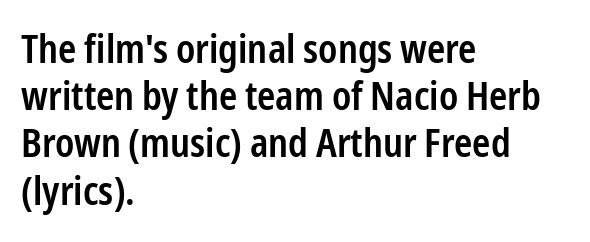
{"serif": "no", "italic": "no", "bold": "semi", "weight": "semibold", "width": "condensed", "stroke_contrast": "low", "x_height": "medium", "monospaced": "no", "underline": "no", "align": "left", "line_spacing_ratio": 1.21, "letter_spacing": "normal", "letter_spacing_em": 0.0, "glyph_px": 39}
